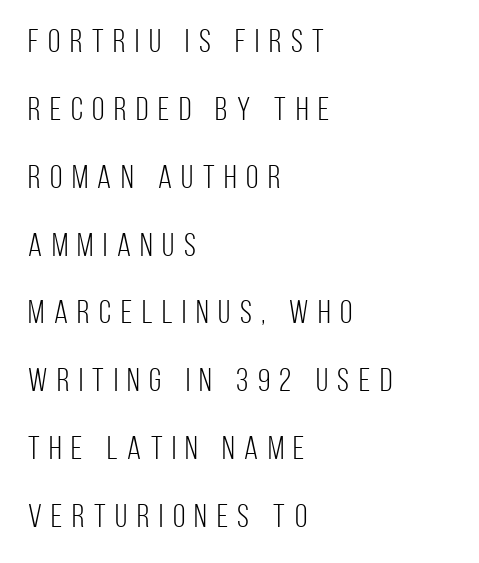
Inter-character spacing is expanded well beyond the font's built-in metrics. Look at the bottom of the vertical strokes: they stop flat, with no serifs. It's the straight-up-and-down kind of type. Descenders are the only things crossing below the line. Successive baselines arrive slowly, with a big drop between each.
